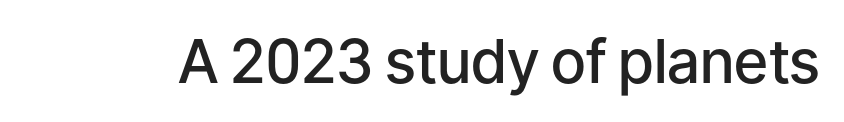
The image shows 60 px semibold sans-serif type, upright; set normal letter spacing, not underlined; low stroke contrast and a medium x-height.
